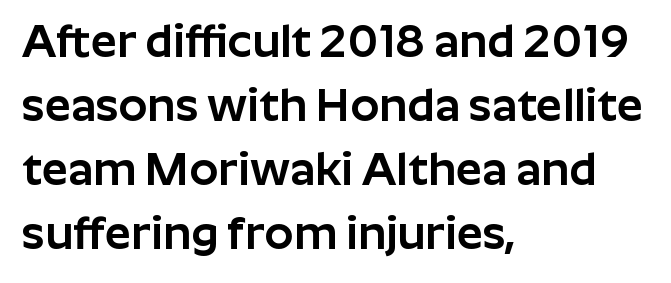
{"serif": "no", "italic": "no", "width": "normal", "stroke_contrast": "low", "x_height": "medium", "monospaced": "no", "underline": "no", "align": "left", "line_spacing": "normal", "line_spacing_ratio": 1.39, "letter_spacing": "normal", "letter_spacing_em": 0.0, "glyph_px": 46}
